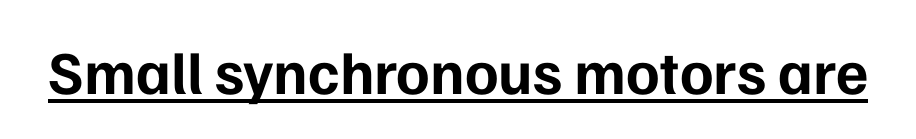
Q: Is the text bold? A: Yes.
Q: Is the text italic (slanted)? A: No, it is upright.
Q: Is the typeface a serif or a sans-serif typeface? A: Sans-serif.
Q: Is the text underlined? A: Yes.
Q: Is the spacing between letters normal or unusually wide? A: Normal.
Q: Width (condensed, normal, or wide)? A: Normal.
Q: Stroke contrast? A: Low.
Q: x-height? A: Medium.
Q: Monospaced? A: No.
